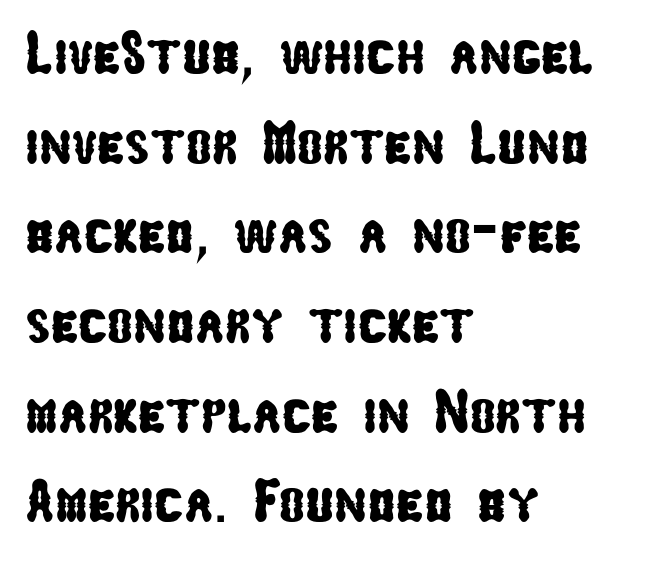
The image shows 61 px condensed sans-serif type; set left-aligned, normal line spacing (1.47x), normal letter spacing, not underlined; low stroke contrast and a medium x-height.
